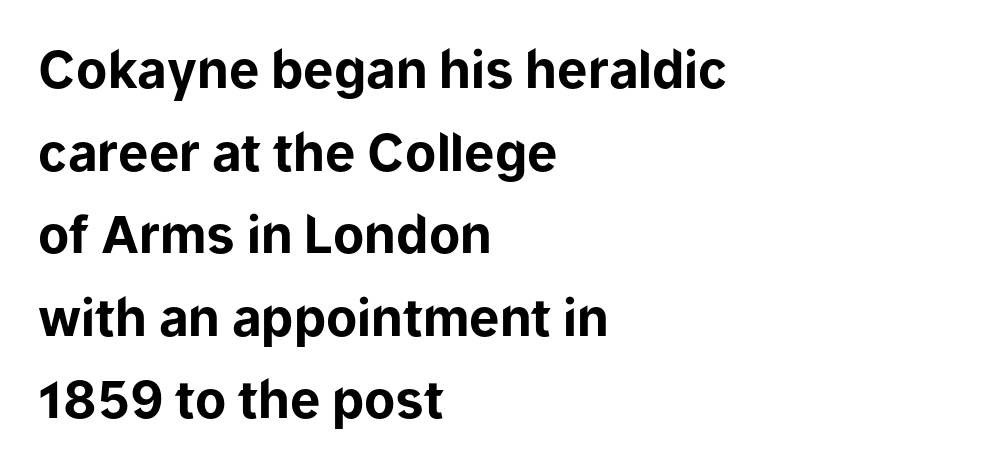
This is the regular roman posture of the typeface. In terms of weight, the rendering is a true, heavy bold. Spacing verdict: proportional, widths tailored to each character. These lines keep a tight, regular rhythm from letter to letter.
